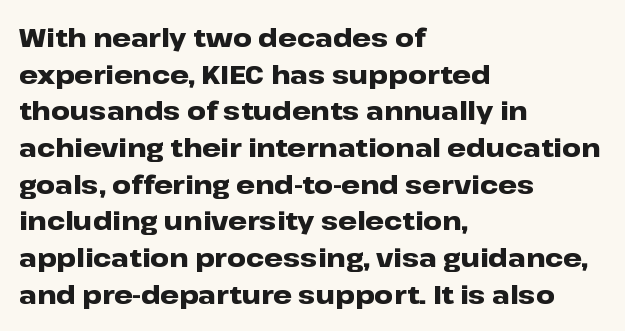
{"italic": "no", "bold": "yes", "underline": "no", "align": "left", "line_spacing": "normal", "line_spacing_ratio": 1.41, "letter_spacing": "normal", "letter_spacing_em": 0.0, "glyph_px": 26}
